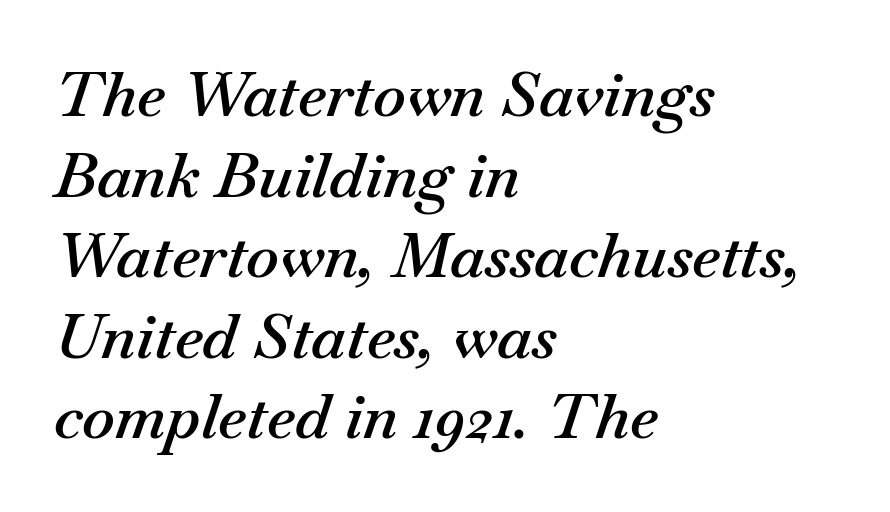
{"italic": "yes", "lean": "right", "slant_degrees": 18, "bold": "semi", "weight": "semibold", "width": "normal", "stroke_contrast": "medium", "x_height": "small", "monospaced": "no", "underline": "no", "align": "left", "line_spacing": "normal", "line_spacing_ratio": 1.3, "letter_spacing": "normal", "letter_spacing_em": 0.0, "glyph_px": 62}
